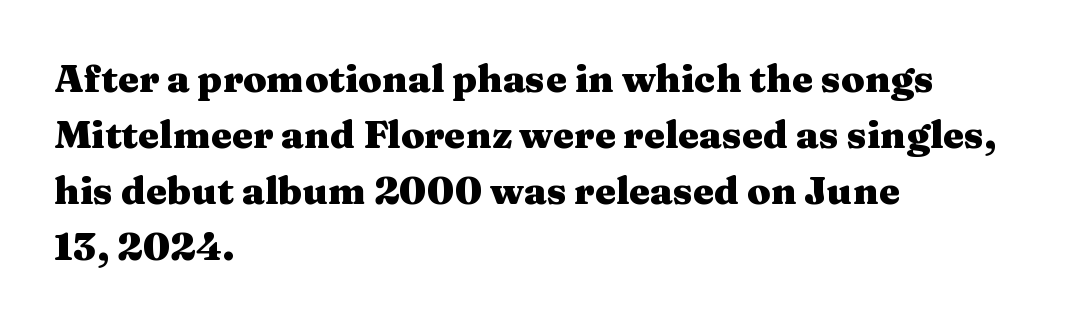
Q: Is the text bold? A: Yes.
Q: Is the text italic (slanted)? A: No, it is upright.
Q: Is the typeface a serif or a sans-serif typeface? A: Serif.
Q: Is the text underlined? A: No.
Q: How is the paragraph aligned? A: Left-aligned.
Q: Is the spacing between letters normal or unusually wide? A: Normal.
Q: Is the spacing between lines tight, normal or loose? A: Normal.
Q: Width (condensed, normal, or wide)? A: Wide.
Q: Stroke contrast? A: Medium.
Q: x-height? A: Medium.
Q: Monospaced? A: No.
